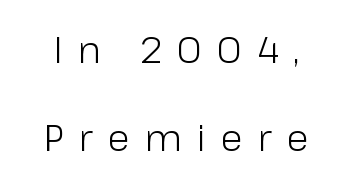
The image shows 37 px light sans-serif type, upright; set loose line spacing (2.38x), unusually wide letter spacing (+0.4 em), not underlined; low stroke contrast and a medium x-height.
